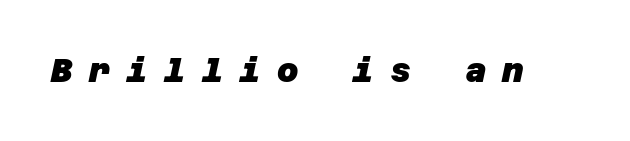
Q: Is the text bold? A: Yes.
Q: Is the typeface a serif or a sans-serif typeface? A: Sans-serif.
Q: Is the text underlined? A: No.
Q: Is the spacing between letters normal or unusually wide? A: Unusually wide.
Q: Width (condensed, normal, or wide)? A: Normal.
Q: Stroke contrast? A: Low.
Q: x-height? A: Large.
